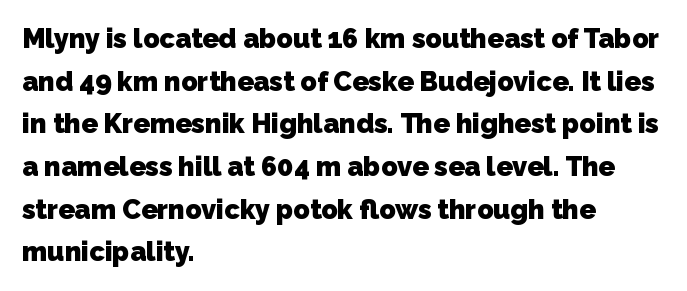
{"bold": "yes", "underline": "no", "align": "left", "line_spacing": "normal", "line_spacing_ratio": 1.58, "letter_spacing": "normal", "letter_spacing_em": 0.0, "glyph_px": 27}
